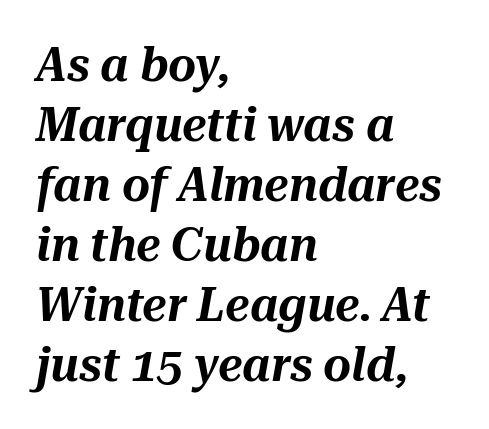
{"italic": "yes", "lean": "right", "slant_degrees": 10, "width": "normal", "stroke_contrast": "medium", "x_height": "medium", "monospaced": "no", "underline": "no", "align": "left", "line_spacing": "normal", "line_spacing_ratio": 1.25, "letter_spacing": "normal", "letter_spacing_em": 0.0, "glyph_px": 48}
